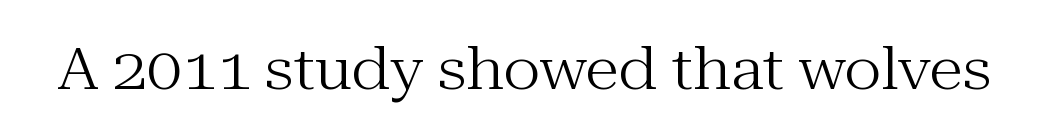
The image shows 56 px regular-weight serif type, upright; set normal letter spacing, not underlined; medium stroke contrast and a medium x-height.
